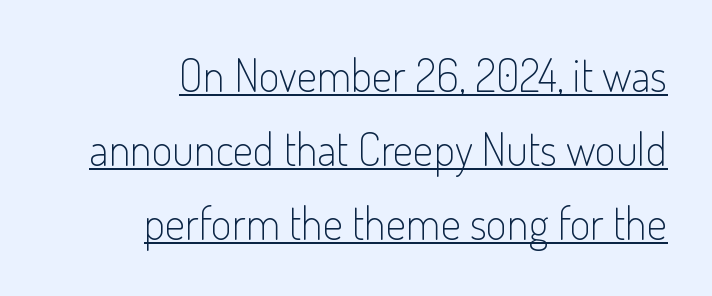
{"serif": "no", "italic": "no", "bold": "no", "weight": "light", "width": "condensed", "stroke_contrast": "low", "x_height": "small", "monospaced": "no", "underline": "yes", "align": "right", "line_spacing": "normal", "line_spacing_ratio": 1.64, "letter_spacing": "normal", "letter_spacing_em": 0.0, "glyph_px": 45}
